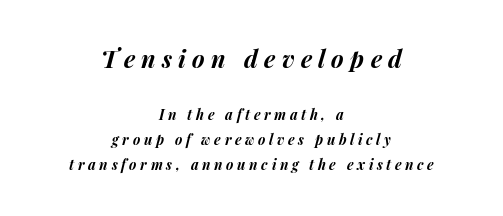
The image shows 24 px bold type, italic (leaning right); set centered, line spacing 1.78x, unusually wide letter spacing (+0.26 em), not underlined; the first (top) block is 1.71x larger.
